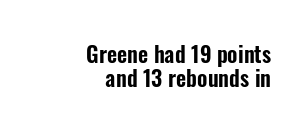
The image shows 22 px text type, upright; set right-aligned, tight line spacing (1.1x), normal letter spacing, not underlined.
